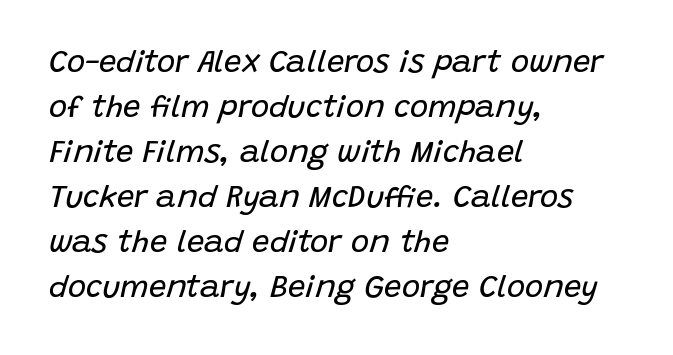
{"italic": "yes", "lean": "right", "slant_degrees": 15, "bold": "no", "weight": "regular", "width": "normal", "stroke_contrast": "low", "x_height": "large", "monospaced": "no", "underline": "no", "align": "left", "line_spacing": "normal", "line_spacing_ratio": 1.45, "letter_spacing": "normal", "letter_spacing_em": 0.0, "glyph_px": 31}
